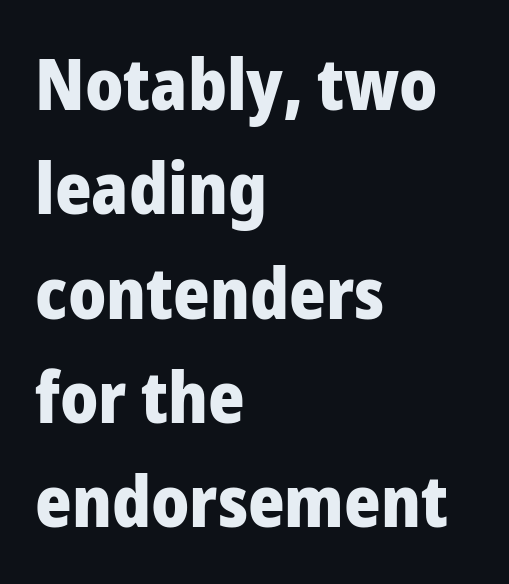
The image shows 70 px heavy sans-serif type, upright; set left-aligned, normal line spacing (1.49x), normal letter spacing, not underlined; low stroke contrast and a medium x-height.
